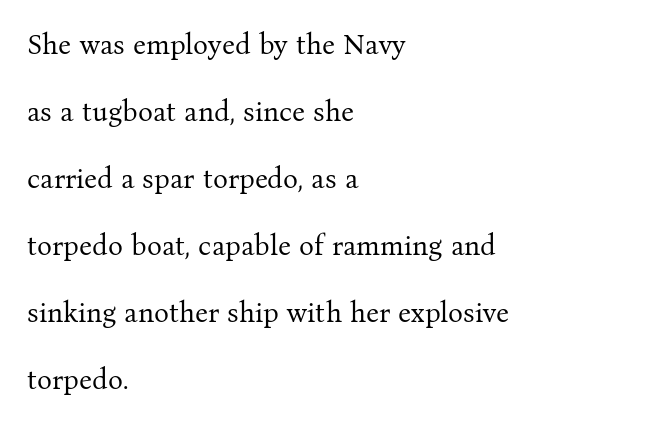
The image shows 28 px regular-weight serif type, upright; set left-aligned, loose line spacing (2.39x), normal letter spacing, not underlined; medium stroke contrast and a medium x-height.
